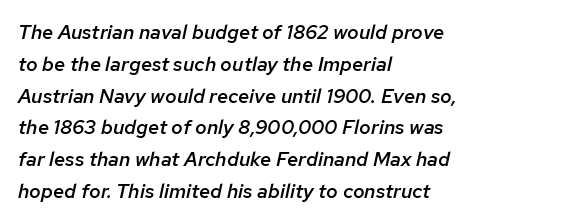
Q: Is the text bold? A: Semi-bold.
Q: Is the text italic (slanted)? A: Yes, it leans right by about 12 degrees.
Q: Is the text underlined? A: No.
Q: How is the paragraph aligned? A: Left-aligned.
Q: Is the spacing between letters normal or unusually wide? A: Normal.
Q: Is the spacing between lines tight, normal or loose? A: Normal.
